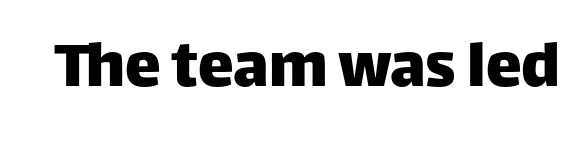
{"serif": "no", "italic": "no", "width": "normal", "stroke_contrast": "low", "x_height": "large", "monospaced": "no", "underline": "no", "letter_spacing": "normal", "letter_spacing_em": 0.0, "glyph_px": 72}
